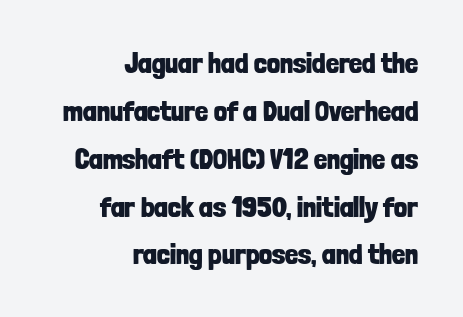
Does the copy run flush right? Yes — the right margin is perfectly even. The passage shown is typed in a proportional face where columns would drift. Does the weight exceed regular? Yes, all the way to bold. Here the glyphs are tracked normally, forming tight word shapes. Every character sits straight up, as roman type does. Has an underline been added? It has not.
